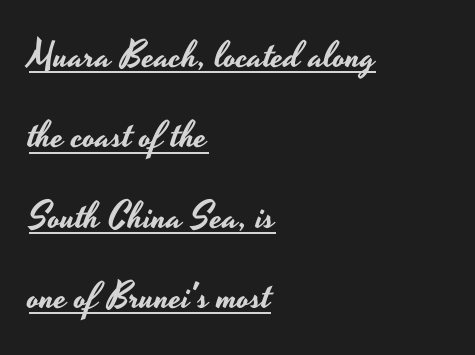
{"serif": "no", "width": "wide", "stroke_contrast": "low", "x_height": "small", "monospaced": "no", "underline": "yes", "align": "left", "line_spacing": "loose", "line_spacing_ratio": 2.17, "letter_spacing": "normal", "letter_spacing_em": 0.0, "glyph_px": 37}
